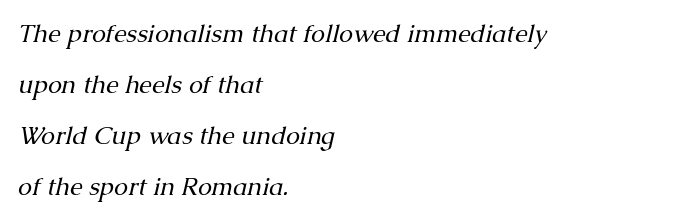
The face used here has a pronounced slope to its letters. Ink coverage per letter is moderate at most. A typesetter would call this leading open, well beyond the default. A bare baseline throughout the passage.
